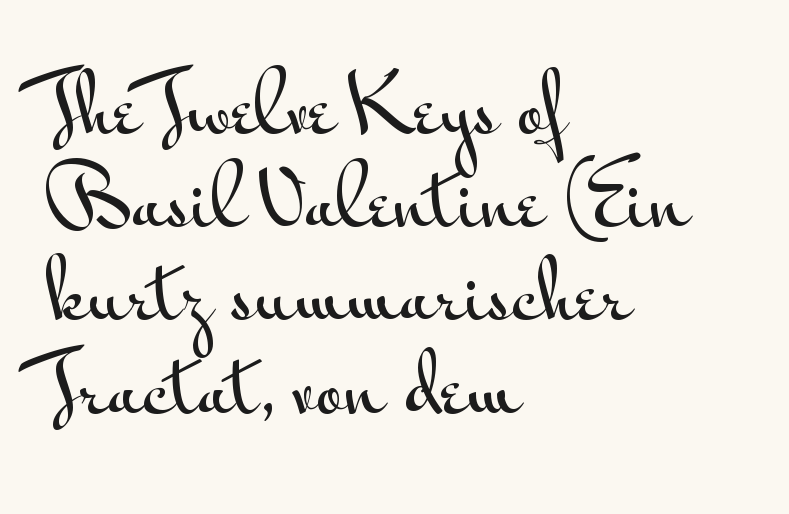
The area under the type is left untouched. Do the characters align in a grid? No, the font is proportional. Check where the strokes stop: nothing finishes them off — pure sans.
